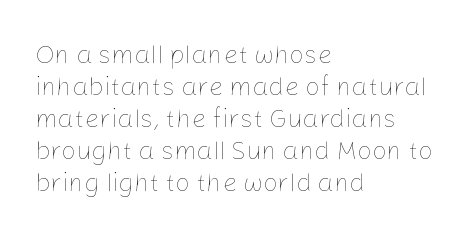
Q: Is the text bold? A: No.
Q: Is the text italic (slanted)? A: No, it is upright.
Q: Is the text underlined? A: No.
Q: How is the paragraph aligned? A: Left-aligned.
Q: Is the spacing between letters normal or unusually wide? A: Normal.
